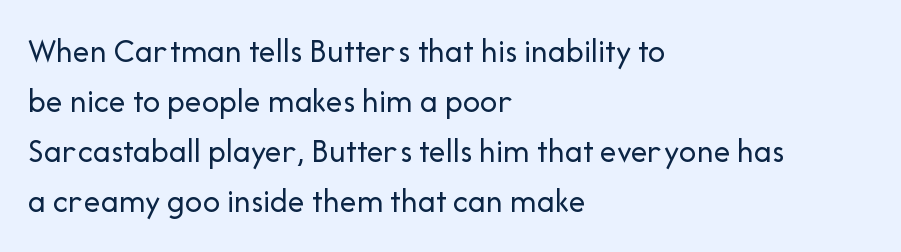
{"serif": "no", "italic": "no", "bold": "no", "weight": "regular", "width": "normal", "stroke_contrast": "low", "x_height": "medium", "monospaced": "no", "underline": "no", "align": "left", "line_spacing": "normal", "line_spacing_ratio": 1.47, "letter_spacing": "normal", "letter_spacing_em": 0.0, "glyph_px": 34}
